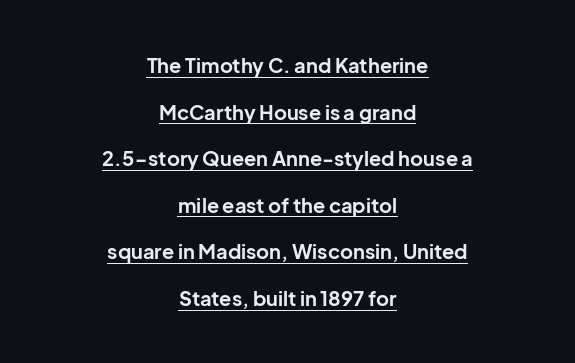
The image shows 20 px bold type, upright; set centered, loose line spacing (2.33x), normal letter spacing, underlined.
